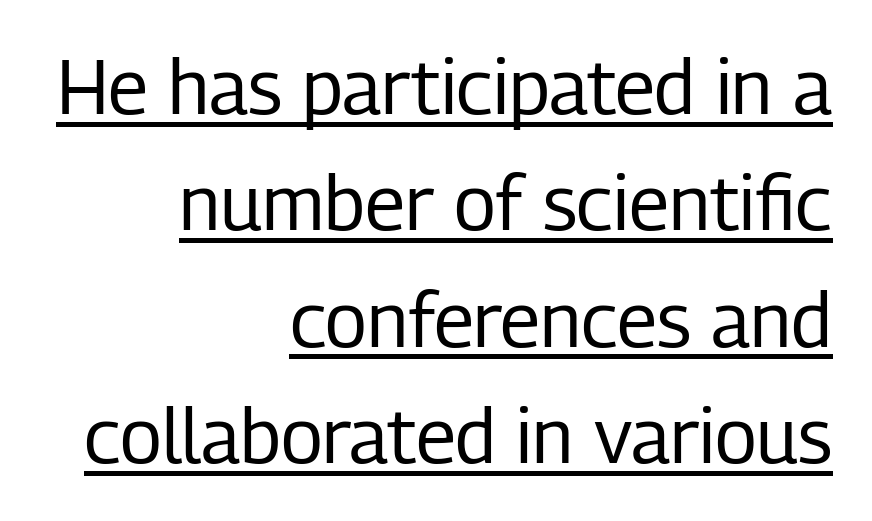
The image shows 76 px regular-weight, condensed sans-serif type, upright; set right-aligned, normal line spacing (1.53x), normal letter spacing, underlined; low stroke contrast and a medium x-height.
